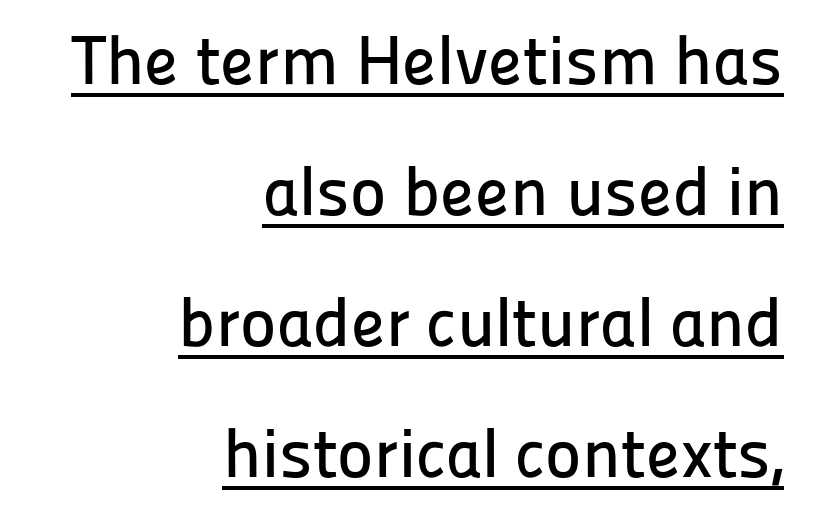
{"serif": "no", "italic": "no", "width": "normal", "stroke_contrast": "low", "x_height": "medium", "monospaced": "no", "underline": "yes", "align": "right", "line_spacing": "loose", "line_spacing_ratio": 1.9, "letter_spacing": "normal", "letter_spacing_em": 0.0, "glyph_px": 69}
